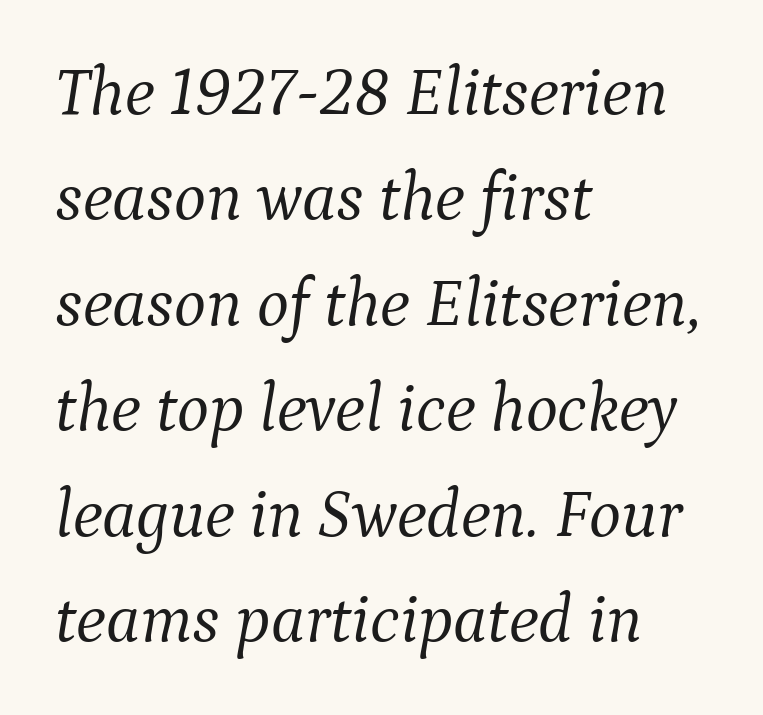
{"serif": "yes", "italic": "yes", "lean": "right", "slant_degrees": 9, "bold": "no", "weight": "light", "width": "normal", "stroke_contrast": "medium", "x_height": "medium", "monospaced": "no", "underline": "no", "align": "left", "line_spacing": "normal", "line_spacing_ratio": 1.55, "letter_spacing": "normal", "letter_spacing_em": 0.0, "glyph_px": 68}
